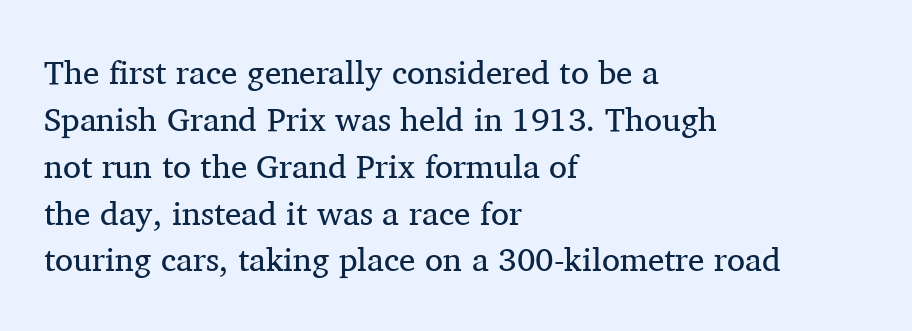
{"serif": "yes", "italic": "no", "bold": "no", "weight": "regular", "width": "normal", "stroke_contrast": "medium", "x_height": "medium", "monospaced": "no", "underline": "no", "align": "left", "line_spacing": "normal", "line_spacing_ratio": 1.42, "letter_spacing": "normal", "letter_spacing_em": 0.0, "glyph_px": 33}
